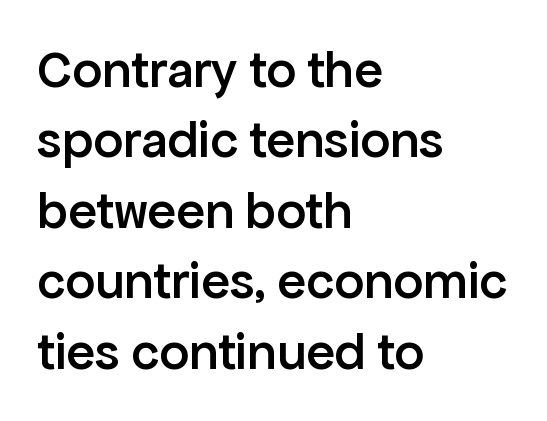
Casual observation: everything's shoved over to the left. When letters stand straight like this, we call the style roman or upright. Honestly, the row spacing looks completely unremarkable. This sample uses plain, unmodified letter spacing. The typesetting leans somewhat heavy: a semibold.
